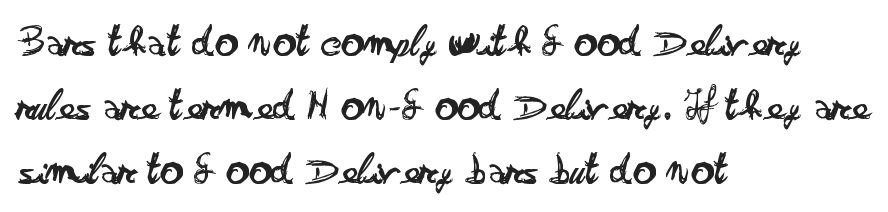
{"serif": "no", "italic": "no", "bold": "no", "weight": "regular", "width": "wide", "stroke_contrast": "low", "x_height": "small", "monospaced": "no", "underline": "no", "align": "left", "line_spacing": "normal", "line_spacing_ratio": 1.42, "letter_spacing": "normal", "letter_spacing_em": 0.0, "glyph_px": 45}
